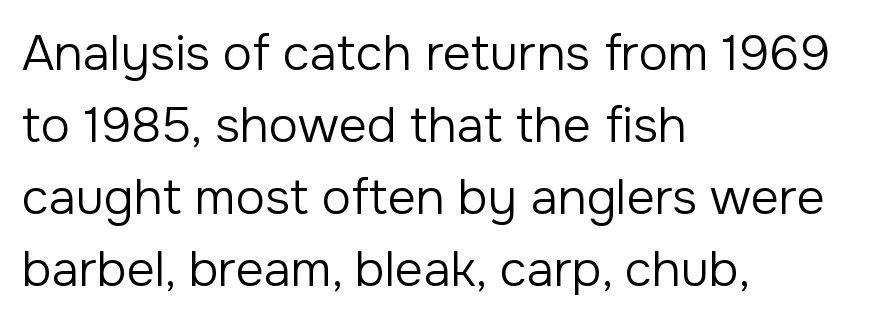
{"serif": "no", "italic": "no", "bold": "no", "weight": "regular", "width": "normal", "stroke_contrast": "low", "x_height": "medium", "monospaced": "no", "underline": "no", "align": "left", "line_spacing": "normal", "line_spacing_ratio": 1.47, "letter_spacing": "normal", "letter_spacing_em": 0.0, "glyph_px": 49}
